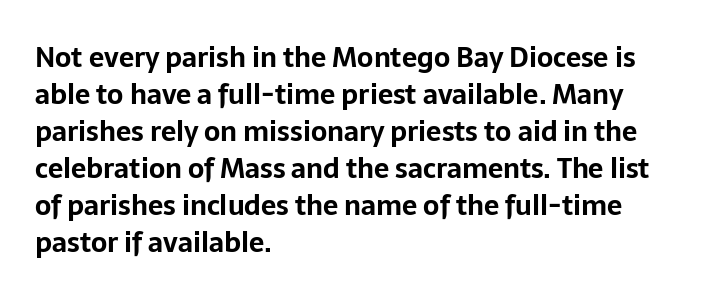
{"italic": "no", "bold": "yes", "underline": "no", "align": "left", "line_spacing": "normal", "line_spacing_ratio": 1.37, "letter_spacing": "normal", "letter_spacing_em": 0.0, "glyph_px": 27}
